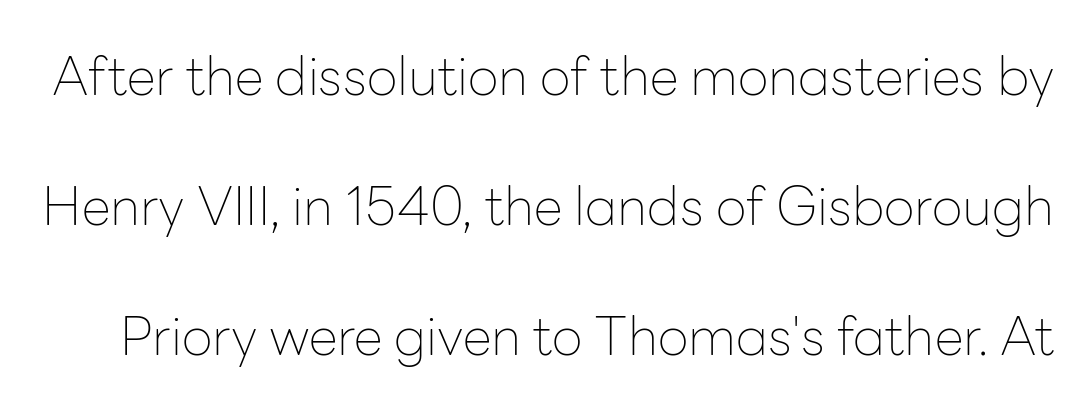
Q: Is the text bold? A: No.
Q: Is the text italic (slanted)? A: No, it is upright.
Q: Is the typeface a serif or a sans-serif typeface? A: Sans-serif.
Q: Is the text underlined? A: No.
Q: Is the spacing between letters normal or unusually wide? A: Normal.
Q: Is the spacing between lines tight, normal or loose? A: Loose.
Q: Width (condensed, normal, or wide)? A: Normal.
Q: Stroke contrast? A: Low.
Q: x-height? A: Medium.
Q: Monospaced? A: No.
